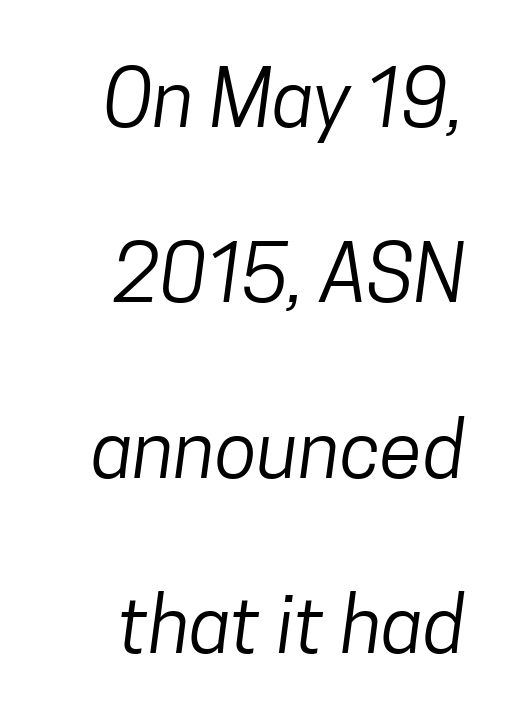
{"serif": "no", "bold": "no", "weight": "regular", "width": "condensed", "stroke_contrast": "low", "x_height": "medium", "monospaced": "no", "underline": "no", "align": "right", "line_spacing": "loose", "line_spacing_ratio": 2.25, "letter_spacing": "normal", "letter_spacing_em": 0.0, "glyph_px": 78}
